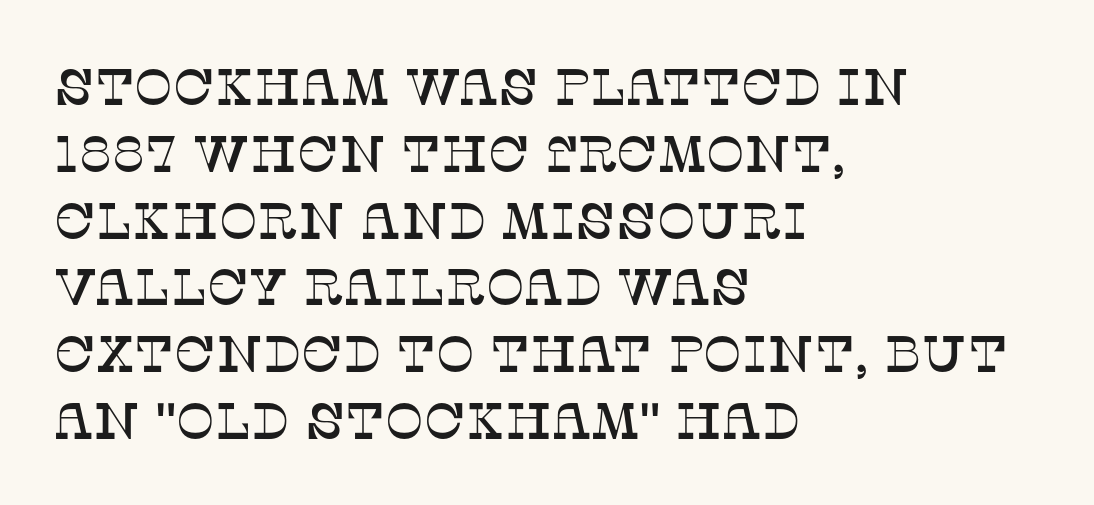
Q: Is the text italic (slanted)? A: No, it is upright.
Q: Is the typeface a serif or a sans-serif typeface? A: Serif.
Q: Is the text underlined? A: No.
Q: How is the paragraph aligned? A: Left-aligned.
Q: Is the spacing between letters normal or unusually wide? A: Normal.
Q: Is the spacing between lines tight, normal or loose? A: Normal.
Q: Width (condensed, normal, or wide)? A: Normal.
Q: Stroke contrast? A: Low.
Q: x-height? A: Large.
Q: Monospaced? A: No.
